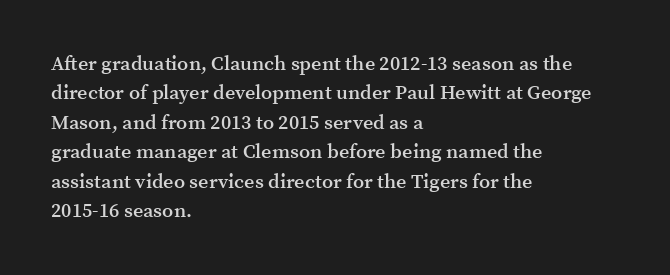
Q: Is the text bold? A: Semi-bold.
Q: Is the text italic (slanted)? A: No, it is upright.
Q: Is the text underlined? A: No.
Q: How is the paragraph aligned? A: Left-aligned.
Q: Is the spacing between letters normal or unusually wide? A: Normal.
Q: Is the spacing between lines tight, normal or loose? A: Normal.
